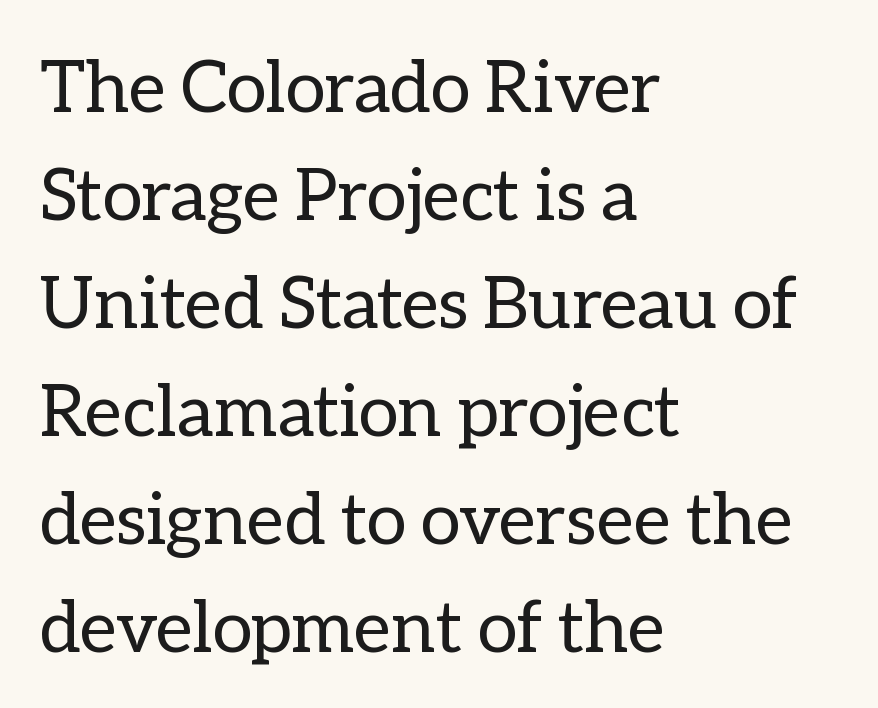
Q: Is the text bold? A: No.
Q: Is the text italic (slanted)? A: No, it is upright.
Q: Is the text underlined? A: No.
Q: How is the paragraph aligned? A: Left-aligned.
Q: Is the spacing between letters normal or unusually wide? A: Normal.
Q: Is the spacing between lines tight, normal or loose? A: Normal.
Q: Width (condensed, normal, or wide)? A: Normal.
Q: Stroke contrast? A: Low.
Q: x-height? A: Medium.
Q: Monospaced? A: No.
